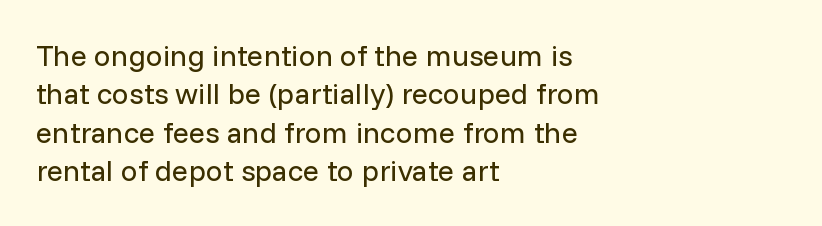
The image shows 30 px regular-weight sans-serif type, upright; set left-aligned, normal line spacing (1.28x), normal letter spacing, not underlined; low stroke contrast and a medium x-height.
